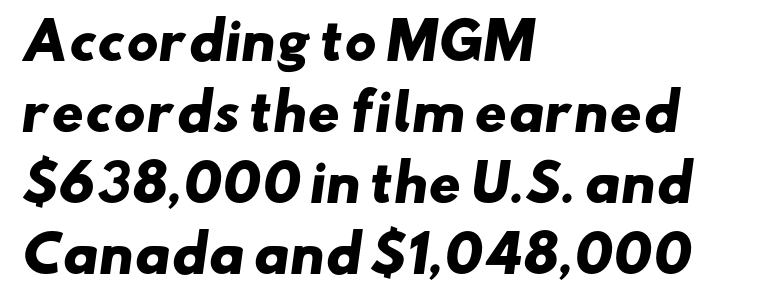
The characters look thick and weighty, a clear bold. To sum up the face: it is a sans, with no serifs. Tracking value appears to be zero — textbook default spacing. This sample has the flowing, uneven cadence of proportional lettering. Notice how descenders clear the ascenders below comfortably — that's standard leading. Each row of text sits above clean, open space.
